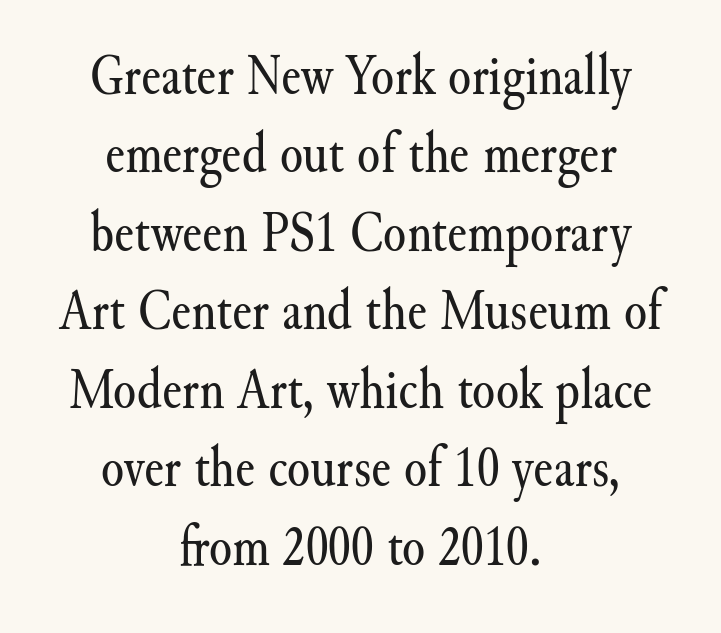
The image shows 59 px regular-weight serif type, upright; set centered, normal line spacing (1.33x), normal letter spacing, not underlined; medium stroke contrast and a small x-height.
